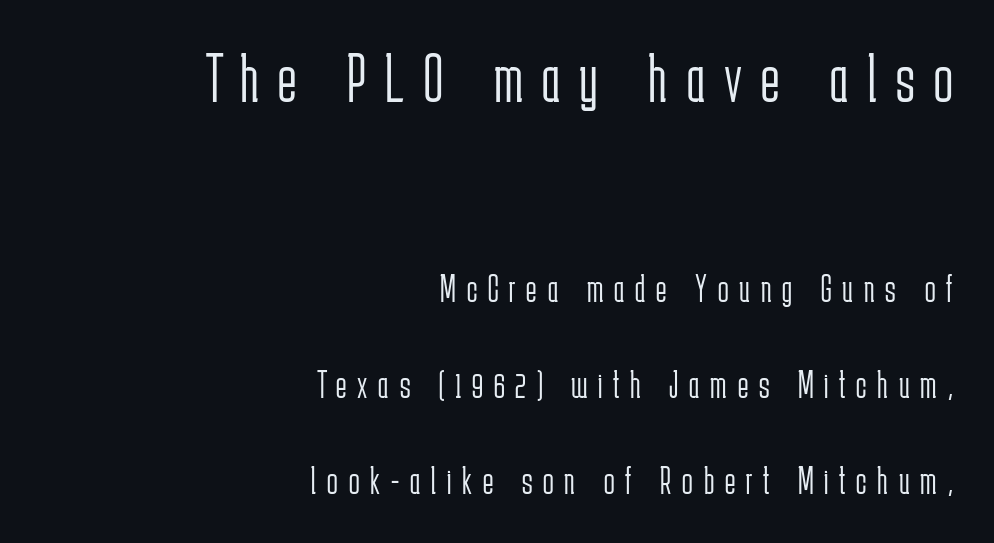
Q: Is the text bold? A: No.
Q: Is the text italic (slanted)? A: No, it is upright.
Q: Is the typeface a serif or a sans-serif typeface? A: Sans-serif.
Q: Is the text underlined? A: No.
Q: How is the paragraph aligned? A: Right-aligned.
Q: Is the spacing between letters normal or unusually wide? A: Unusually wide.
Q: Is the spacing between lines tight, normal or loose? A: Loose.
Q: Which block of text is set in a larger size, the first (top) or the second (bottom)? A: The first (top) one.
Q: Width (condensed, normal, or wide)? A: Condensed.
Q: Stroke contrast? A: Low.
Q: x-height? A: Medium.
Q: Monospaced? A: No.
